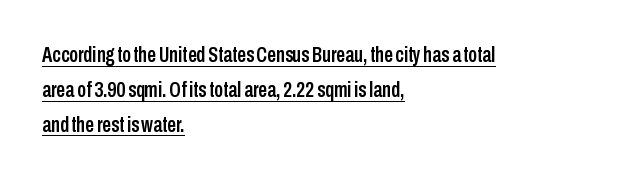
The image shows 22 px text type, upright; set left-aligned, normal line spacing (1.59x), normal letter spacing, underlined.
